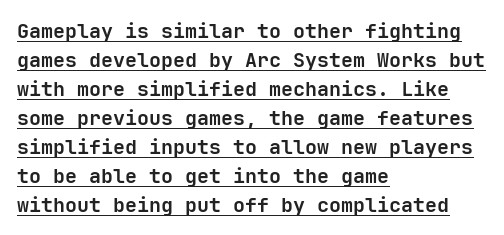
{"italic": "no", "bold": "yes", "underline": "yes", "align": "left", "line_spacing": "normal", "line_spacing_ratio": 1.45, "letter_spacing": "normal", "letter_spacing_em": 0.0, "glyph_px": 20}
